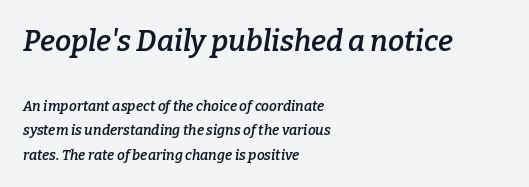
{"serif": "yes", "italic": "yes", "lean": "right", "slant_degrees": 9, "bold": "semi", "weight": "semibold", "width": "normal", "stroke_contrast": "low", "x_height": "medium", "monospaced": "no", "underline": "no", "align": "left", "line_spacing_ratio": 1.75, "letter_spacing": "normal", "letter_spacing_em": 0.0, "larger_block": "first", "size_ratio": 2.07, "glyph_px": 29}
